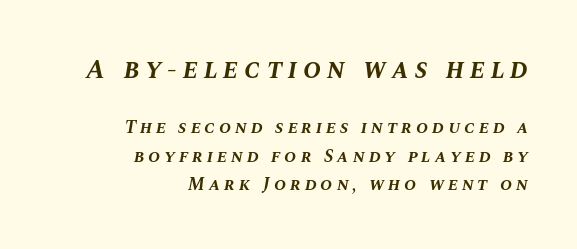
The image shows 27 px bold type, italic (leaning right); set right-aligned, normal line spacing (1.58x), unusually wide letter spacing (+0.22 em), not underlined; the first (top) block is 1.5x larger.
